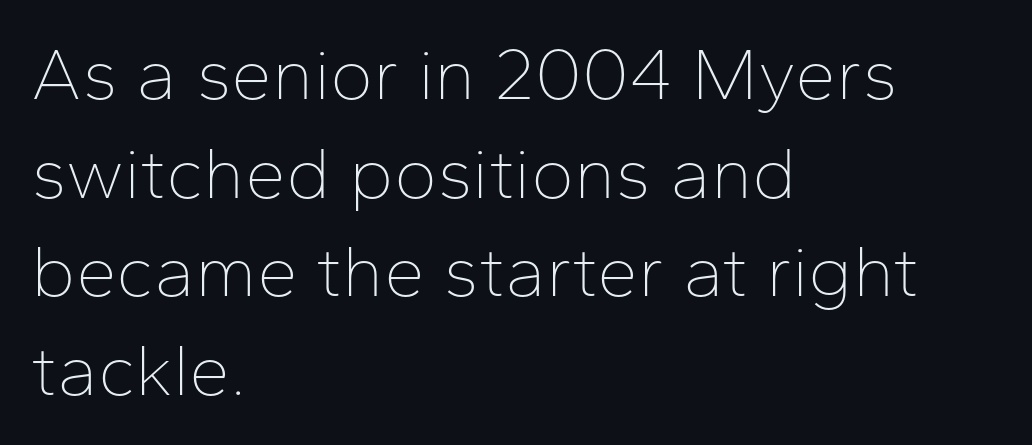
If you drew a ruler down the left edge, every line would touch it. The rendering uses a moderate line-height, typical for paragraphs. Glyph-to-glyph distance matches everyday printed text. Characters remain perfectly vertical along every line. The rendering shows plain stroke endings on the letterforms — a sans-serif design.
